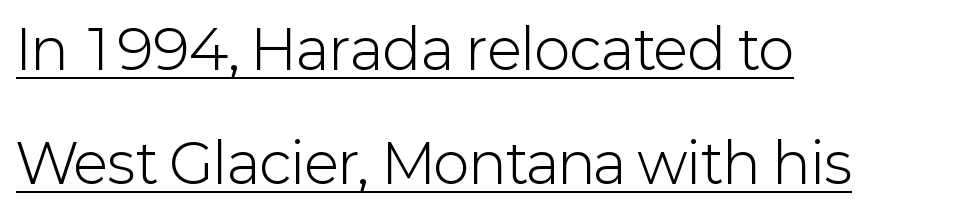
The image shows 55 px light sans-serif type, upright; set left-aligned, loose line spacing (2.07x), normal letter spacing, underlined; low stroke contrast and a medium x-height.
